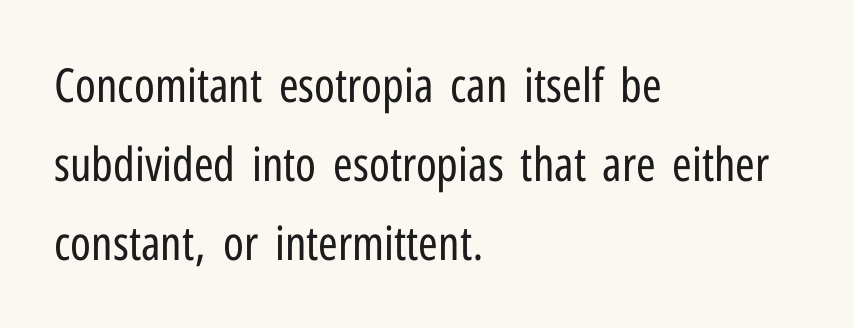
Q: Is the text bold? A: No.
Q: Is the text italic (slanted)? A: No, it is upright.
Q: Is the typeface a serif or a sans-serif typeface? A: Sans-serif.
Q: Is the text underlined? A: No.
Q: How is the paragraph aligned? A: Left-aligned.
Q: Is the spacing between letters normal or unusually wide? A: Normal.
Q: Is the spacing between lines tight, normal or loose? A: Normal.
Q: Width (condensed, normal, or wide)? A: Condensed.
Q: Stroke contrast? A: Low.
Q: x-height? A: Medium.
Q: Monospaced? A: No.
